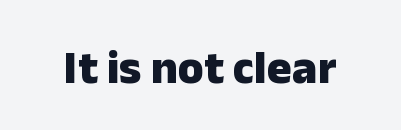
{"serif": "no", "italic": "no", "bold": "yes", "weight": "heavy", "width": "normal", "stroke_contrast": "low", "x_height": "medium", "monospaced": "no", "underline": "no", "letter_spacing": "normal", "letter_spacing_em": 0.0, "glyph_px": 47}
